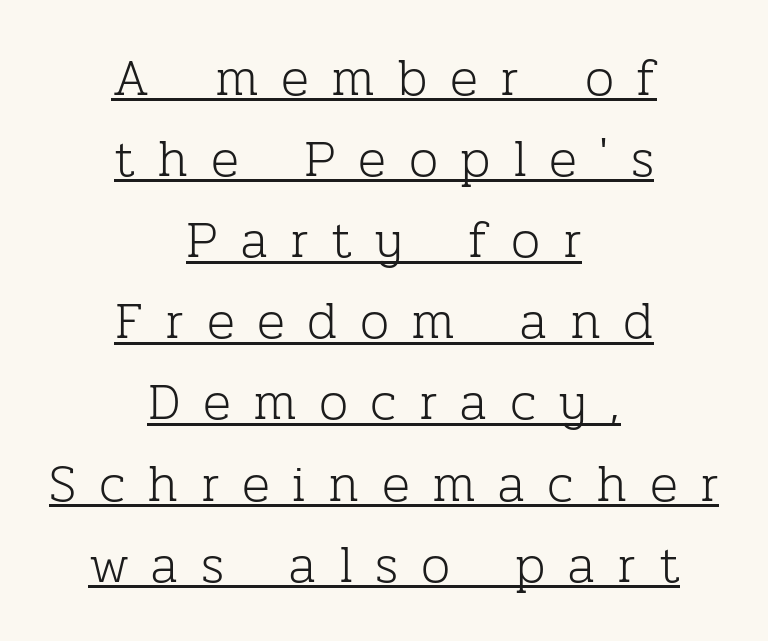
Is there an underline? Yes — a line sits under the letters. Proportional: the letters do not fall into vertical columns. Letters have the restrained weight of plain body copy at most. One-word summary of the alignment: center. Is there much room between lines? A standard amount, neither cramped nor airy. In terms of posture, this sample is upright.
